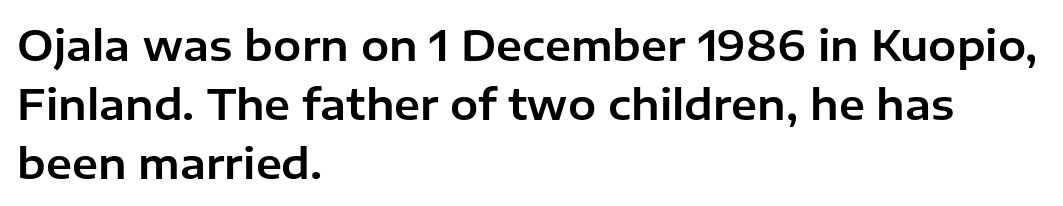
{"serif": "no", "italic": "no", "width": "normal", "stroke_contrast": "low", "x_height": "medium", "monospaced": "no", "underline": "no", "align": "left", "line_spacing": "normal", "line_spacing_ratio": 1.4, "letter_spacing": "normal", "letter_spacing_em": 0.0, "glyph_px": 42}
